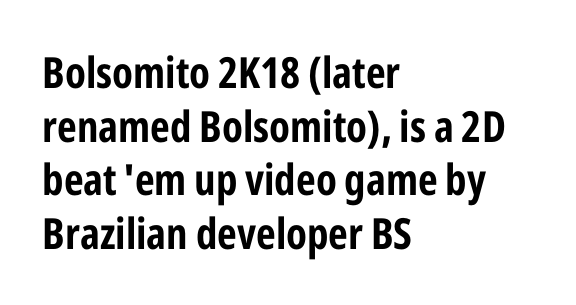
The image shows 43 px bold, condensed sans-serif type, upright; set left-aligned, normal line spacing (1.25x), normal letter spacing, not underlined; low stroke contrast and a medium x-height.
